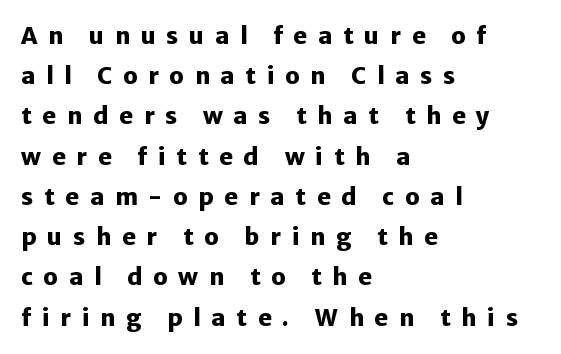
Posture: upright roman. You'd pick this weight for a headline — it's a proper bold. Nobody drew a line under any word here. The passage shown has open, widely tracked lettering throughout. A classic flush-left, rag-right setting is used for this passage.
